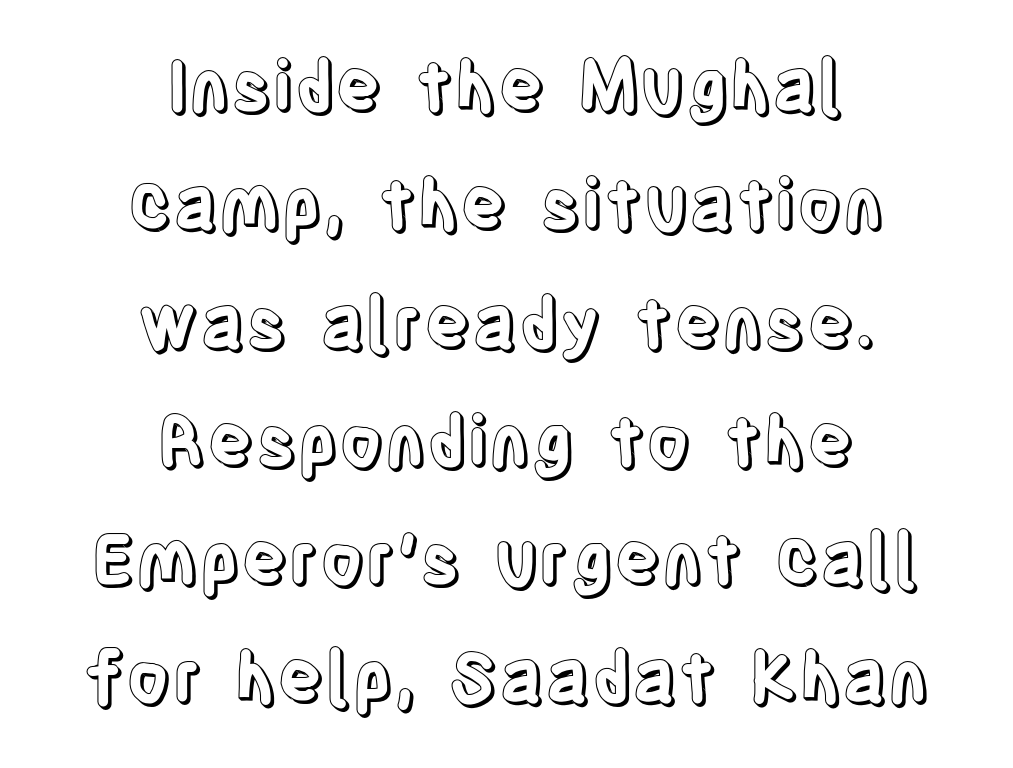
The image shows 70 px condensed type, upright; set centered, normal line spacing (1.69x), normal letter spacing, not underlined; a large x-height.
